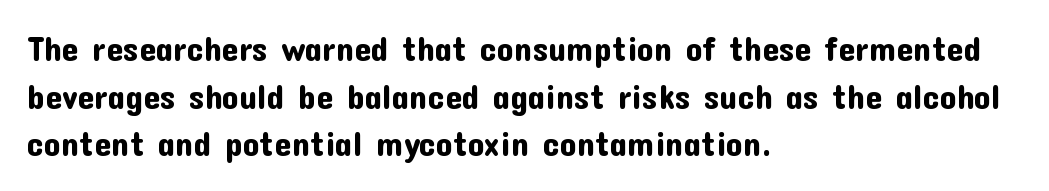
The image shows 34 px sans-serif type, upright; set left-aligned, normal line spacing (1.4x), normal letter spacing, not underlined; low stroke contrast and a medium x-height.
